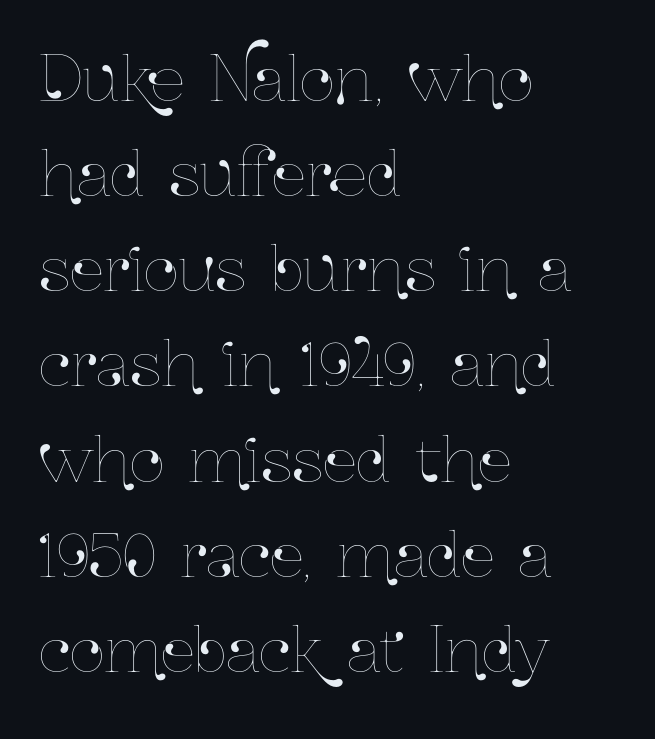
Q: Is the text italic (slanted)? A: No, it is upright.
Q: Is the text underlined? A: No.
Q: How is the paragraph aligned? A: Left-aligned.
Q: Is the spacing between letters normal or unusually wide? A: Normal.
Q: Is the spacing between lines tight, normal or loose? A: Normal.
Q: Width (condensed, normal, or wide)? A: Condensed.
Q: Stroke contrast? A: Low.
Q: x-height? A: Medium.
Q: Monospaced? A: No.
